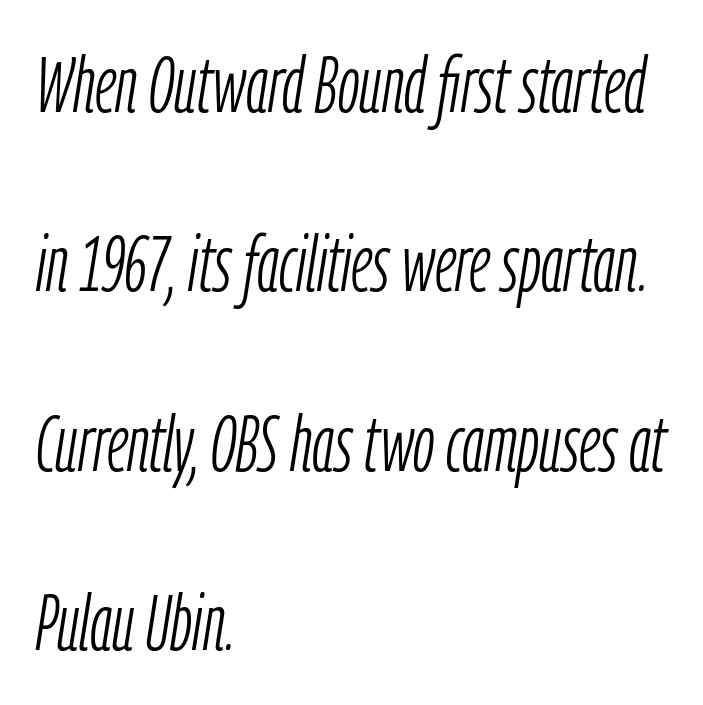
{"italic": "yes", "lean": "right", "slant_degrees": 9, "bold": "no", "weight": "light", "width": "condensed", "stroke_contrast": "low", "x_height": "medium", "monospaced": "no", "underline": "no", "align": "left", "line_spacing": "loose", "line_spacing_ratio": 2.3, "letter_spacing": "normal", "letter_spacing_em": 0.0, "glyph_px": 78}
